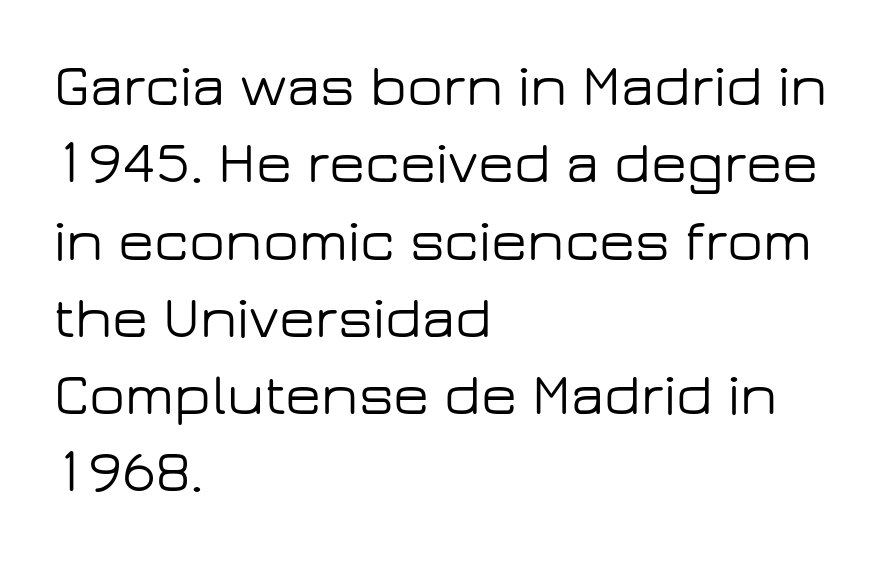
{"serif": "no", "italic": "no", "width": "wide", "stroke_contrast": "low", "x_height": "medium", "monospaced": "no", "underline": "no", "align": "left", "line_spacing": "normal", "line_spacing_ratio": 1.31, "letter_spacing": "normal", "letter_spacing_em": 0.0, "glyph_px": 59}
